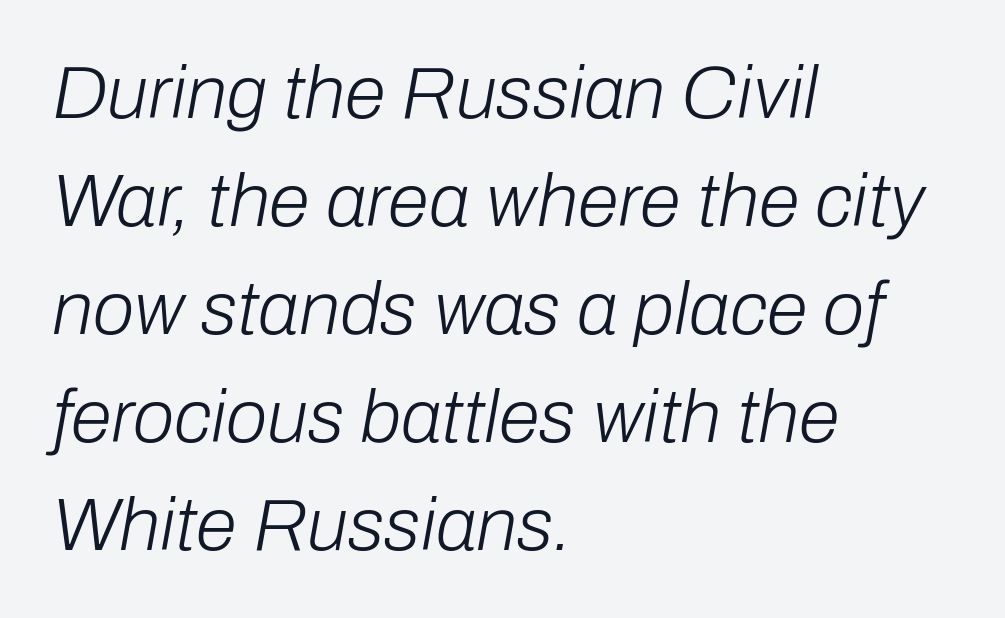
The image shows 75 px light type, italic (leaning right); set left-aligned, normal line spacing (1.44x), normal letter spacing, not underlined; low stroke contrast and a medium x-height.
